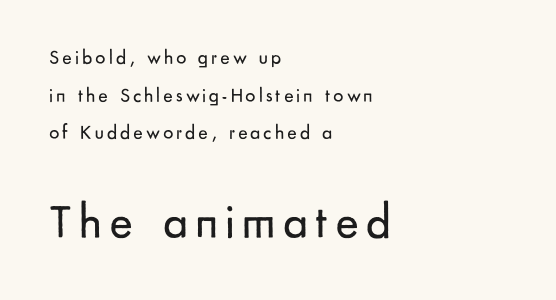
The rendering uses natural spacing where letterforms have individual widths. The text block is weighted toward the left margin, trailing off unevenly rightward. The emphasis by scale lands on block number two, below. Serifs: no, the terminals of the letterforms are clean.
